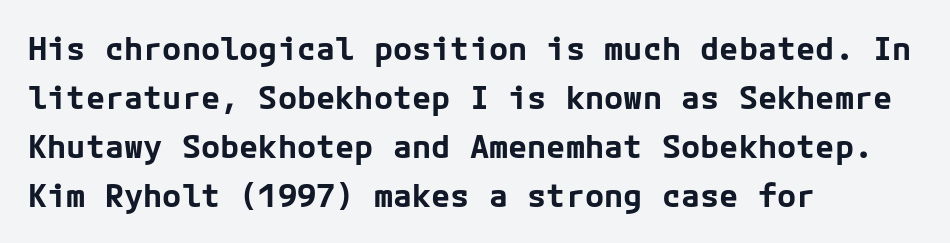
{"serif": "no", "italic": "no", "bold": "yes", "weight": "bold", "width": "normal", "stroke_contrast": "low", "x_height": "medium", "underline": "no", "align": "left", "line_spacing": "normal", "line_spacing_ratio": 1.53, "letter_spacing": "normal", "letter_spacing_em": 0.0, "glyph_px": 32}
